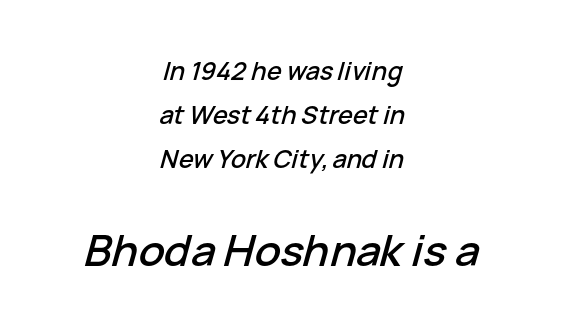
The block sitting lower on the canvas is the one with enlarged characters. The face used here is rendered with its standard letterfit. You could not count columns in this text — the font is proportionally spaced. Beneath every word, the page is bare.
